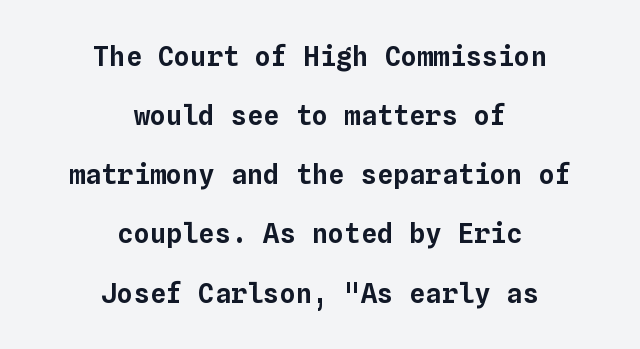
The baseline area is clear. Caption: standard tracking, unaltered. The whitespace from short lines is split evenly between both sides. The letters stand upright; this is a roman face.
